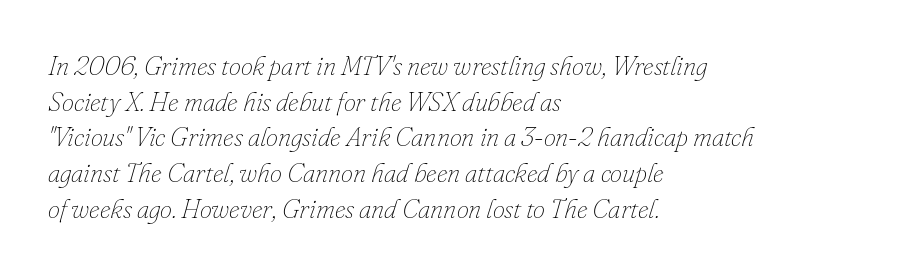
Q: Is the text bold? A: No.
Q: Is the text italic (slanted)? A: Yes, it leans right by about 16 degrees.
Q: Is the text underlined? A: No.
Q: How is the paragraph aligned? A: Left-aligned.
Q: Is the spacing between letters normal or unusually wide? A: Normal.
Q: Is the spacing between lines tight, normal or loose? A: Normal.
